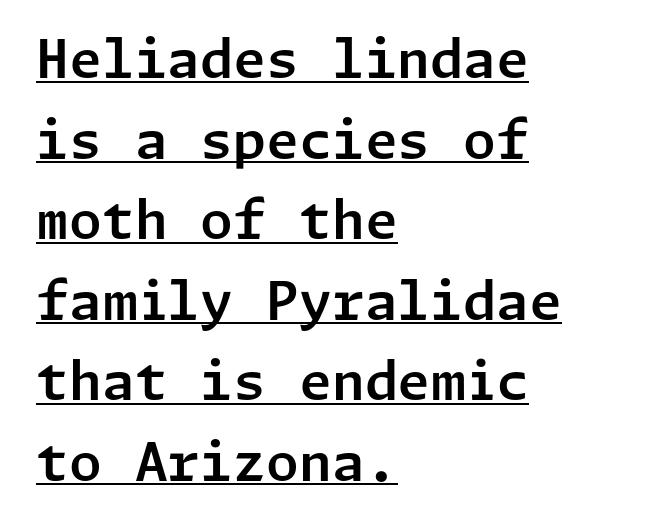
Caption: lettering with a line underneath. In CSS terms this would be text-align: left. In terms of letterform style, serifs are entirely absent. Observe the ordinary spacing: letters are neighbours, not strangers.
